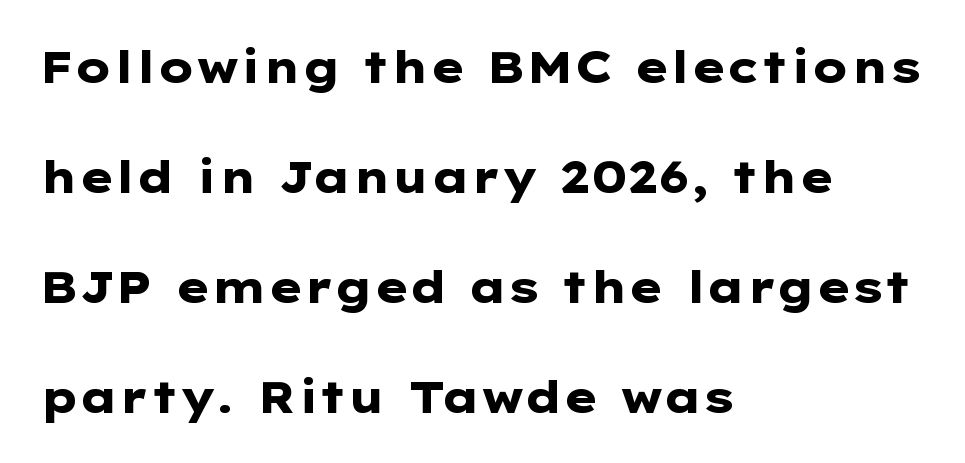
Between one letter and the next there's only the usual sliver of space. As a designer I'd log this as weight 700, bold. The lines are spread far apart with generous leading. One-word summary of the alignment: left.
